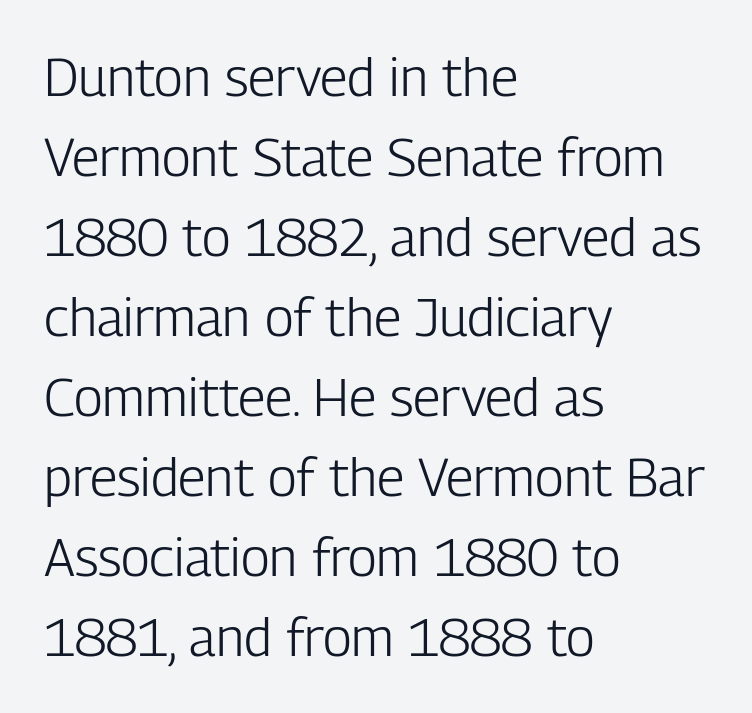
You can tell from the bare stems that sans-serif type was used. The face used here is rendered with its standard letterfit. Quick note: interline space is typical. Vertical strokes here are truly vertical. The glyphs are unaccompanied by any horizontal stroke below them. Stroke thickness stays within the range of a standard reading face or lighter.
